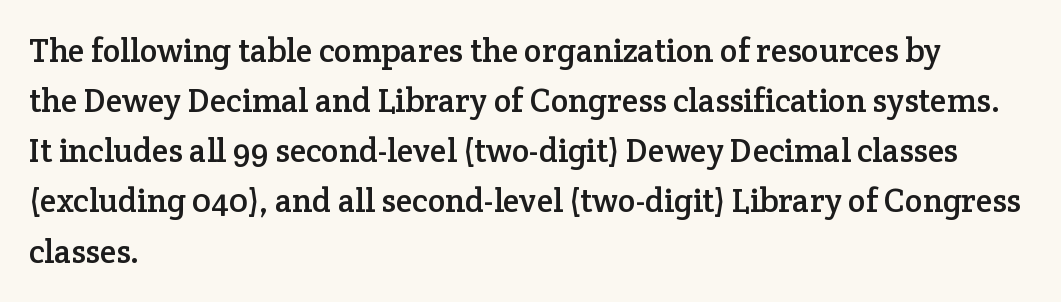
Unmarked baselines from the first word to the last. The rendering anchors every line to the left-hand side. Characters remain perfectly vertical along every line. Old-style or modern, the face here clearly has serifs. Observe the ordinary spacing: letters are neighbours, not strangers.
